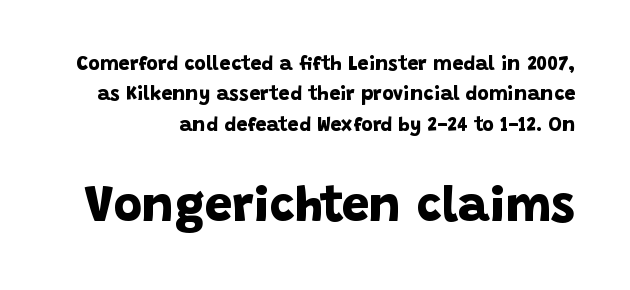
{"serif": "no", "bold": "yes", "weight": "bold", "width": "normal", "stroke_contrast": "low", "x_height": "large", "monospaced": "no", "underline": "no", "line_spacing": "normal", "line_spacing_ratio": 1.52, "letter_spacing": "normal", "letter_spacing_em": 0.0, "larger_block": "second", "size_ratio": 2.45, "glyph_px": 49}
